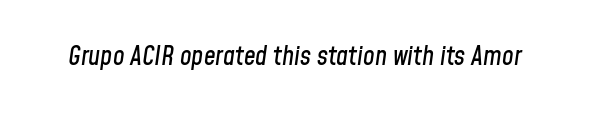
Q: Is the text italic (slanted)? A: Yes, it leans right by about 8 degrees.
Q: Is the text underlined? A: No.
Q: Is the spacing between letters normal or unusually wide? A: Normal.
